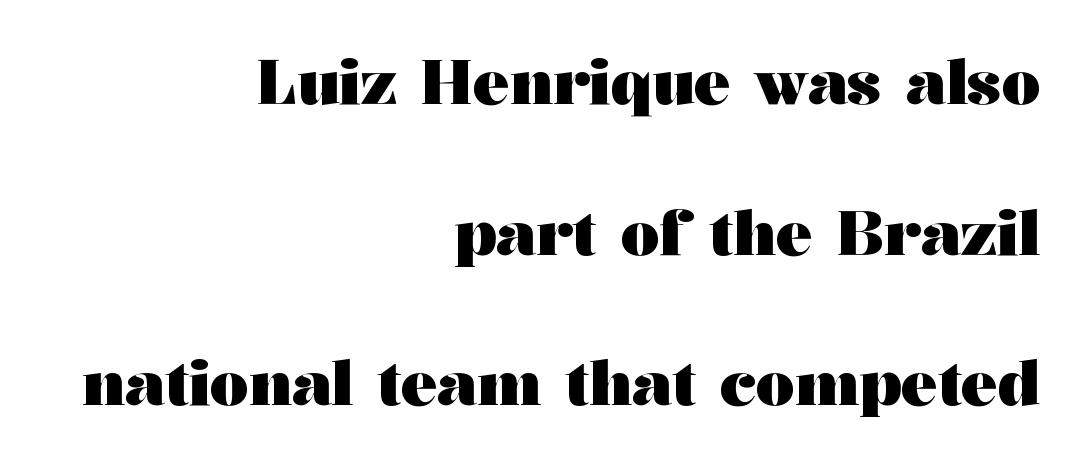
The image shows 61 px heavy, wide serif type, upright; set right-aligned, loose line spacing (2.47x), normal letter spacing, not underlined; medium stroke contrast and a medium x-height.
